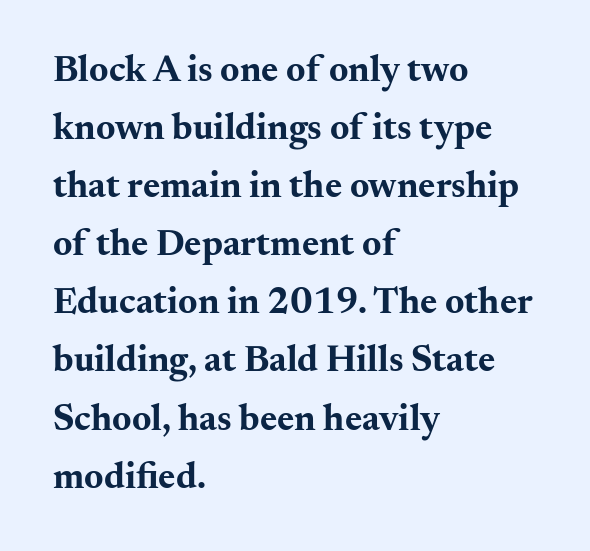
{"serif": "yes", "italic": "no", "bold": "yes", "weight": "bold", "width": "wide", "stroke_contrast": "medium", "x_height": "small", "monospaced": "no", "underline": "no", "align": "left", "line_spacing": "normal", "line_spacing_ratio": 1.57, "letter_spacing": "normal", "letter_spacing_em": 0.0, "glyph_px": 37}
